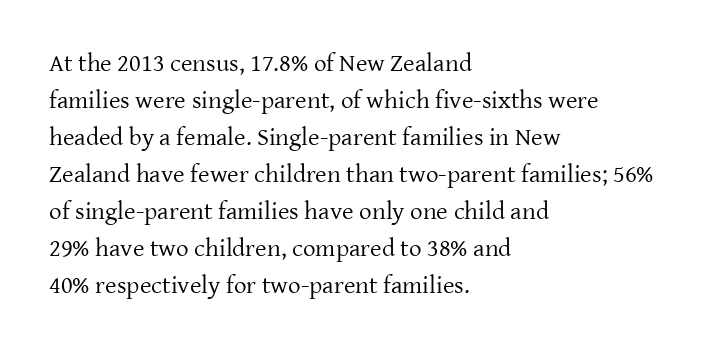
Q: Is the text bold? A: No.
Q: Is the text italic (slanted)? A: No, it is upright.
Q: Is the text underlined? A: No.
Q: How is the paragraph aligned? A: Left-aligned.
Q: Is the spacing between letters normal or unusually wide? A: Normal.
Q: Is the spacing between lines tight, normal or loose? A: Normal.
